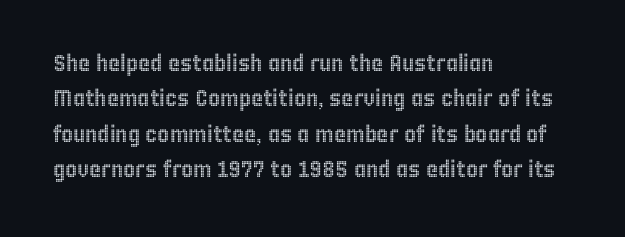
The image shows 23 px text type, upright; set left-aligned, normal line spacing (1.54x), normal letter spacing, not underlined.
